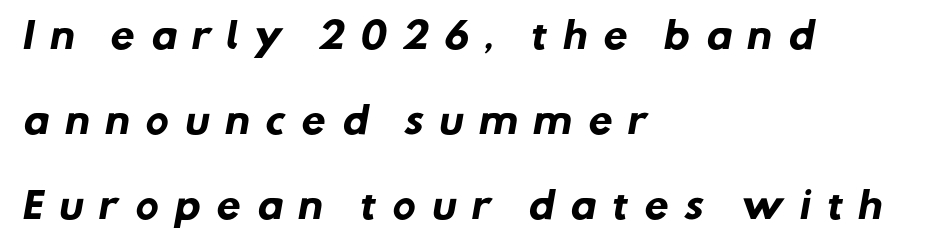
Quick note: underline off. The compositor pushed each line to the left boundary. Compared with an ordinary text face, these strokes are far heavier — a full bold. The type is letterspaced generously, with wide tracking.
